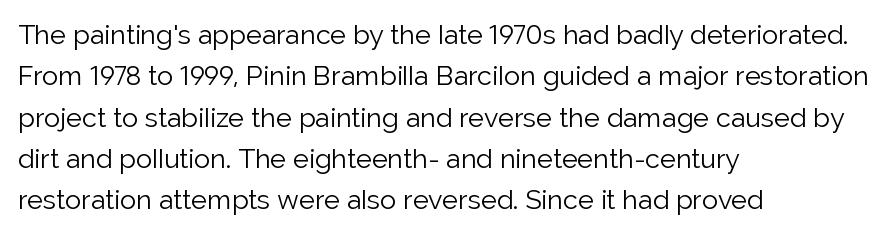
Q: Is the text bold? A: No.
Q: Is the text italic (slanted)? A: No, it is upright.
Q: Is the text underlined? A: No.
Q: How is the paragraph aligned? A: Left-aligned.
Q: Is the spacing between letters normal or unusually wide? A: Normal.
Q: Is the spacing between lines tight, normal or loose? A: Normal.
